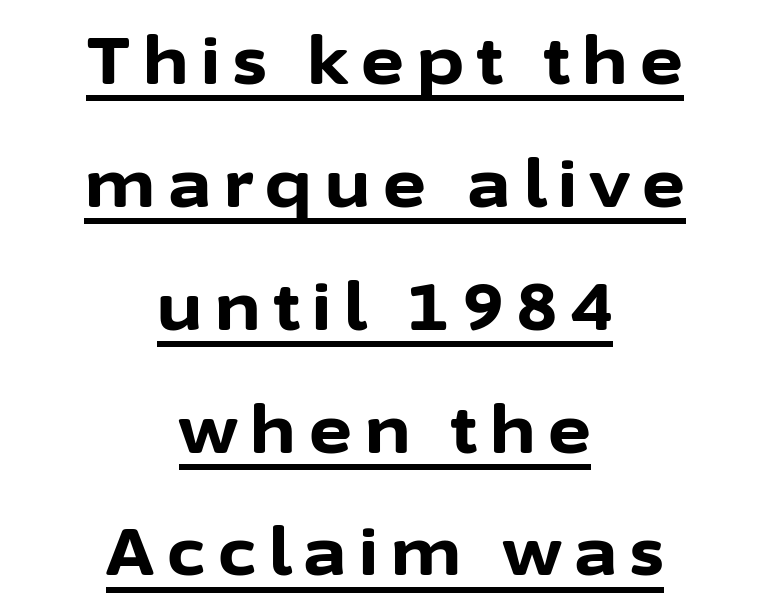
The image shows 65 px bold sans-serif type, upright; set centered, line spacing 1.89x, unusually wide letter spacing (+0.2 em), underlined; low stroke contrast and a medium x-height.
